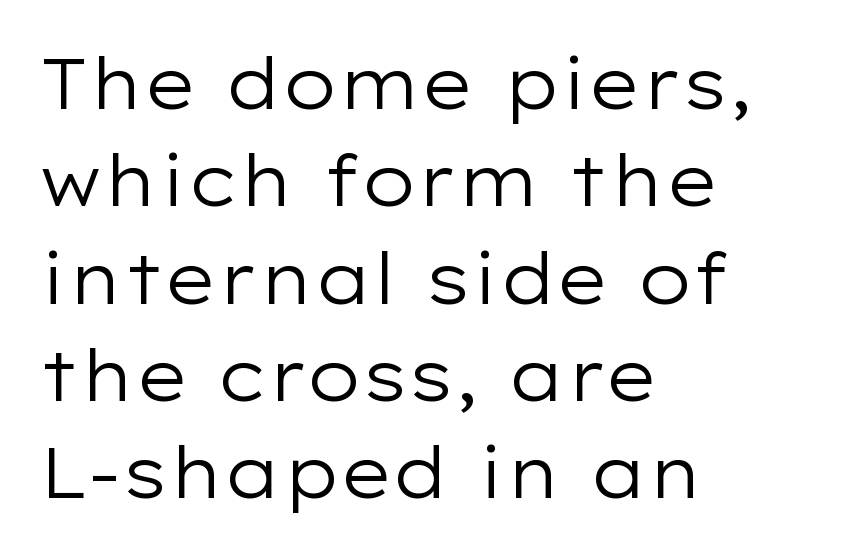
{"serif": "no", "italic": "no", "bold": "no", "weight": "regular", "width": "wide", "stroke_contrast": "low", "x_height": "medium", "monospaced": "no", "underline": "no", "align": "left", "line_spacing": "normal", "line_spacing_ratio": 1.39, "letter_spacing": "normal", "letter_spacing_em": 0.0, "glyph_px": 70}
